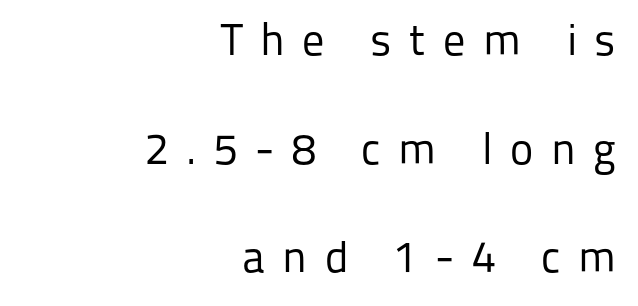
This is the regular roman posture of the typeface. Line ends are locked; line starts wander. Varying glyph widths throughout — classic text-font behaviour. The tracking reads as deliberately expanded to a designer's eye. To sum up the face: it is a sans, with no serifs. Whoever set this chose breathing room over compactness in the vertical rhythm.
